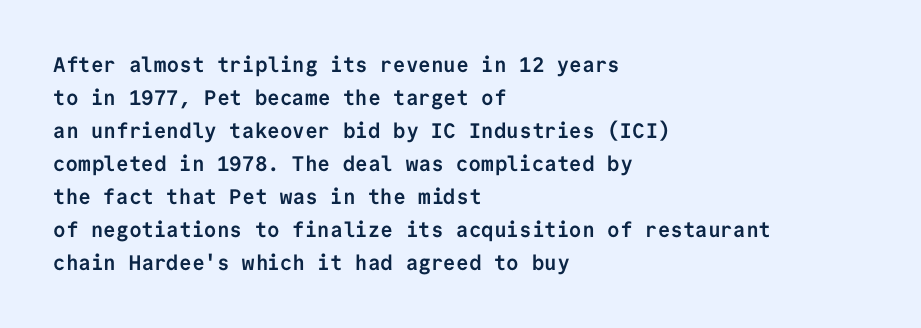
The image shows 21 px bold type, upright; set left-aligned, normal line spacing (1.57x), normal letter spacing, not underlined.
